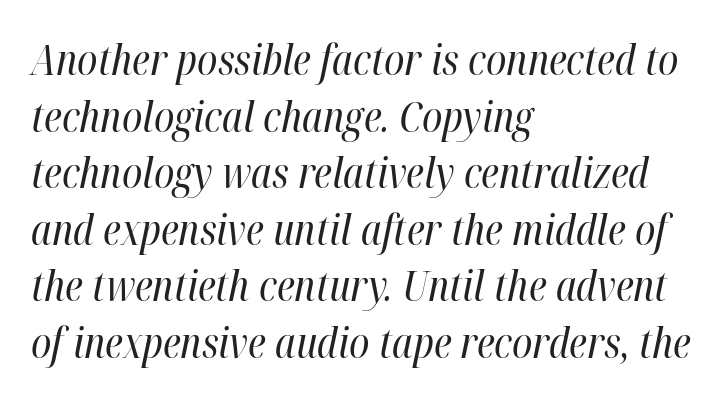
The image shows 41 px regular-weight, condensed type, italic (leaning right); set left-aligned, normal line spacing (1.38x), normal letter spacing, not underlined; high stroke contrast and a medium x-height.
